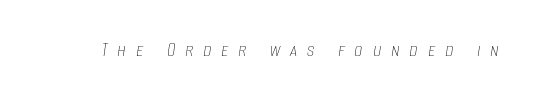
{"italic": "yes", "lean": "right", "slant_degrees": 8, "bold": "no", "underline": "no", "letter_spacing": "wide", "letter_spacing_em": 0.46, "glyph_px": 21}
